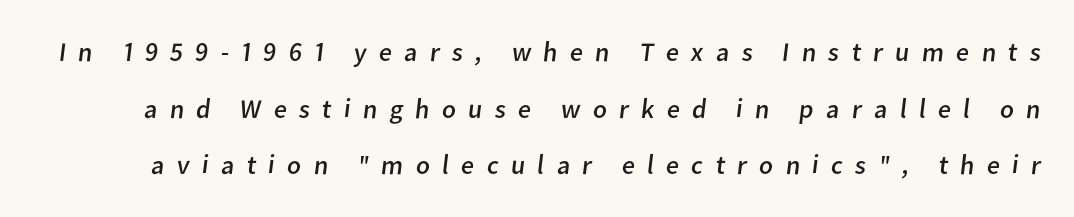
Is this a heavy cut? Hardly; it is regular or lighter. Each word looks stretched out because of the extra space between its letters. How would I describe the line gaps? Wide and relaxed. The specimen omits any rule beneath the text block's lines.
